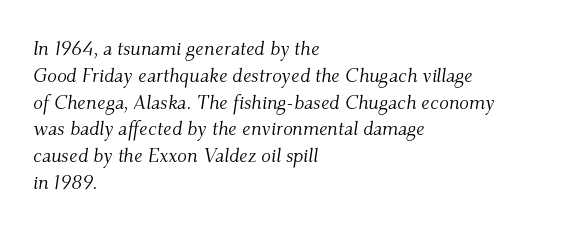
{"italic": "yes", "lean": "right", "slant_degrees": 9, "bold": "no", "underline": "no", "align": "left", "line_spacing": "normal", "line_spacing_ratio": 1.34, "letter_spacing": "normal", "letter_spacing_em": 0.0, "glyph_px": 20}
